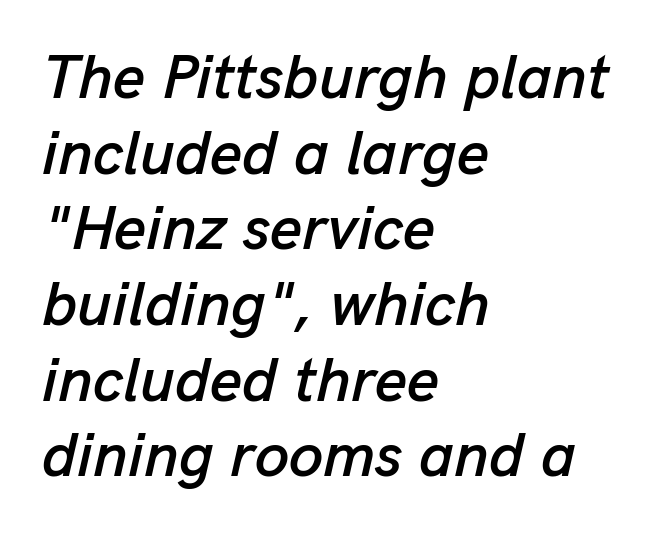
{"italic": "yes", "lean": "right", "slant_degrees": 13, "width": "normal", "stroke_contrast": "low", "x_height": "medium", "monospaced": "no", "underline": "no", "align": "left", "line_spacing_ratio": 1.22, "letter_spacing": "normal", "letter_spacing_em": 0.0, "glyph_px": 62}
